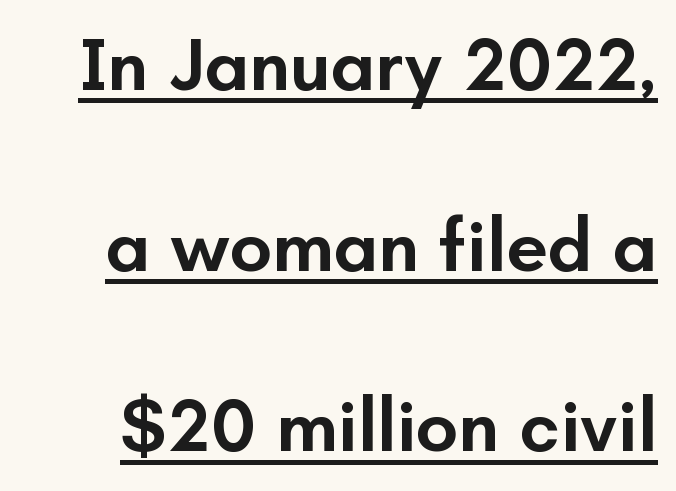
{"serif": "no", "italic": "no", "bold": "semi", "weight": "semibold", "width": "normal", "stroke_contrast": "low", "x_height": "small", "monospaced": "no", "underline": "yes", "line_spacing": "loose", "line_spacing_ratio": 2.41, "letter_spacing": "normal", "letter_spacing_em": 0.0, "glyph_px": 75}
